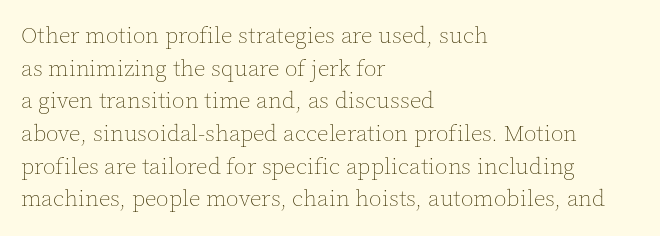
{"italic": "no", "bold": "no", "underline": "no", "align": "left", "line_spacing": "normal", "line_spacing_ratio": 1.42, "letter_spacing": "normal", "letter_spacing_em": 0.0, "glyph_px": 23}
